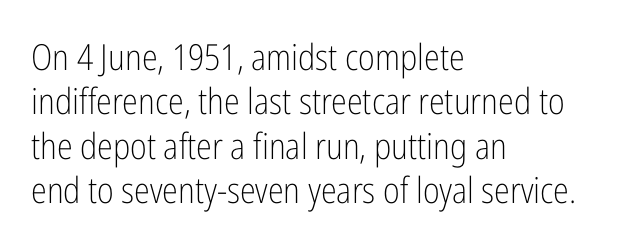
Q: Is the text bold? A: No.
Q: Is the text italic (slanted)? A: No, it is upright.
Q: Is the typeface a serif or a sans-serif typeface? A: Sans-serif.
Q: Is the text underlined? A: No.
Q: How is the paragraph aligned? A: Left-aligned.
Q: Is the spacing between letters normal or unusually wide? A: Normal.
Q: Width (condensed, normal, or wide)? A: Condensed.
Q: Stroke contrast? A: Low.
Q: x-height? A: Medium.
Q: Monospaced? A: No.
